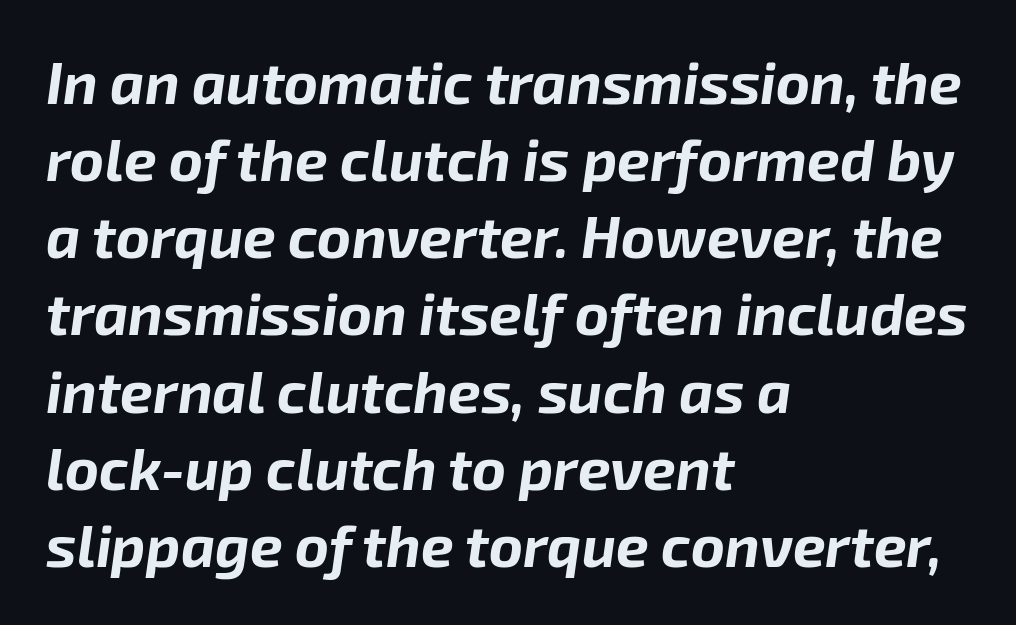
The image shows 58 px bold type, italic (leaning right); set left-aligned, normal line spacing (1.33x), normal letter spacing, not underlined; low stroke contrast and a medium x-height.
